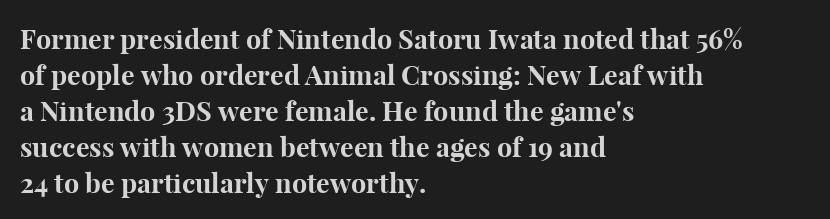
{"italic": "no", "bold": "yes", "underline": "no", "align": "left", "line_spacing": "normal", "line_spacing_ratio": 1.33, "letter_spacing": "normal", "letter_spacing_em": 0.0, "glyph_px": 27}
